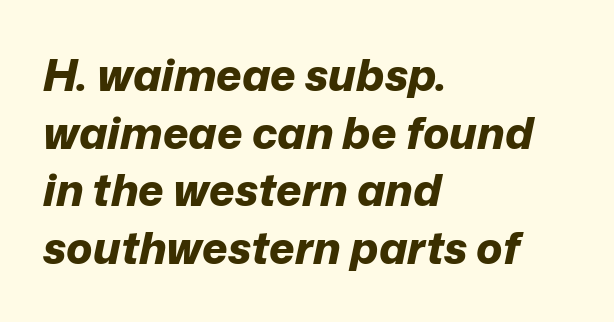
{"italic": "yes", "lean": "right", "slant_degrees": 12, "bold": "yes", "weight": "bold", "width": "normal", "stroke_contrast": "low", "x_height": "medium", "monospaced": "no", "underline": "no", "align": "left", "line_spacing": "normal", "line_spacing_ratio": 1.31, "letter_spacing": "normal", "letter_spacing_em": 0.0, "glyph_px": 44}
